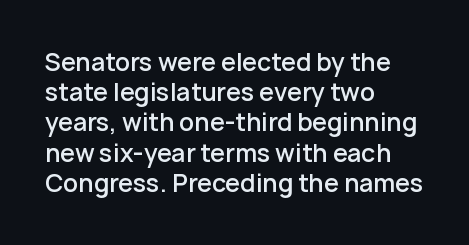
These lines are set flush left with a ragged right edge. Reading down the column, the eye jumps a familiar distance to each next line. The face used here is a semibold: visibly heavier than regular, lighter than bold. The specimen omits any rule beneath the text block's lines. Spacing between characters is what you'd get straight out of the box.
